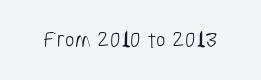
Q: Is the text bold? A: No.
Q: Is the text underlined? A: No.
Q: Is the spacing between letters normal or unusually wide? A: Normal.
